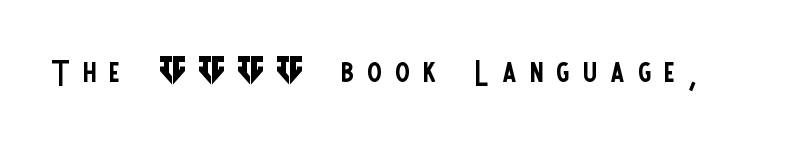
Q: Is the text bold? A: No.
Q: Is the text italic (slanted)? A: No, it is upright.
Q: Is the typeface a serif or a sans-serif typeface? A: Sans-serif.
Q: Is the text underlined? A: No.
Q: Is the spacing between letters normal or unusually wide? A: Unusually wide.
Q: Width (condensed, normal, or wide)? A: Condensed.
Q: Stroke contrast? A: Low.
Q: x-height? A: Large.
Q: Monospaced? A: No.
